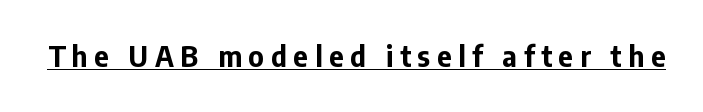
The image shows 28 px bold sans-serif type, upright; set unusually wide letter spacing (+0.24 em), underlined; low stroke contrast and a medium x-height.
